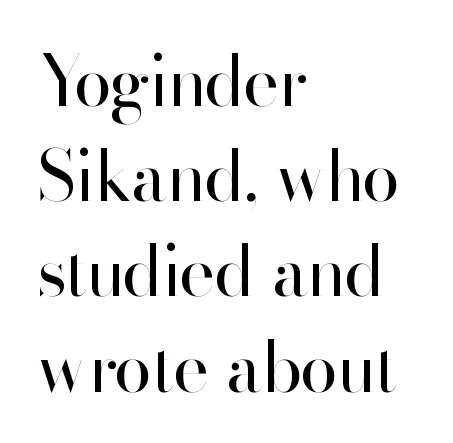
Check where the strokes stop: nothing finishes them off — pure sans. This sample keeps an unexceptional amount of space between lines. Varying glyph widths throughout — classic text-font behaviour. Words appear dense and cohesive because spacing is normal. Summary of weight: not heavy and not bold. Rendered with straight, roman letterforms.
